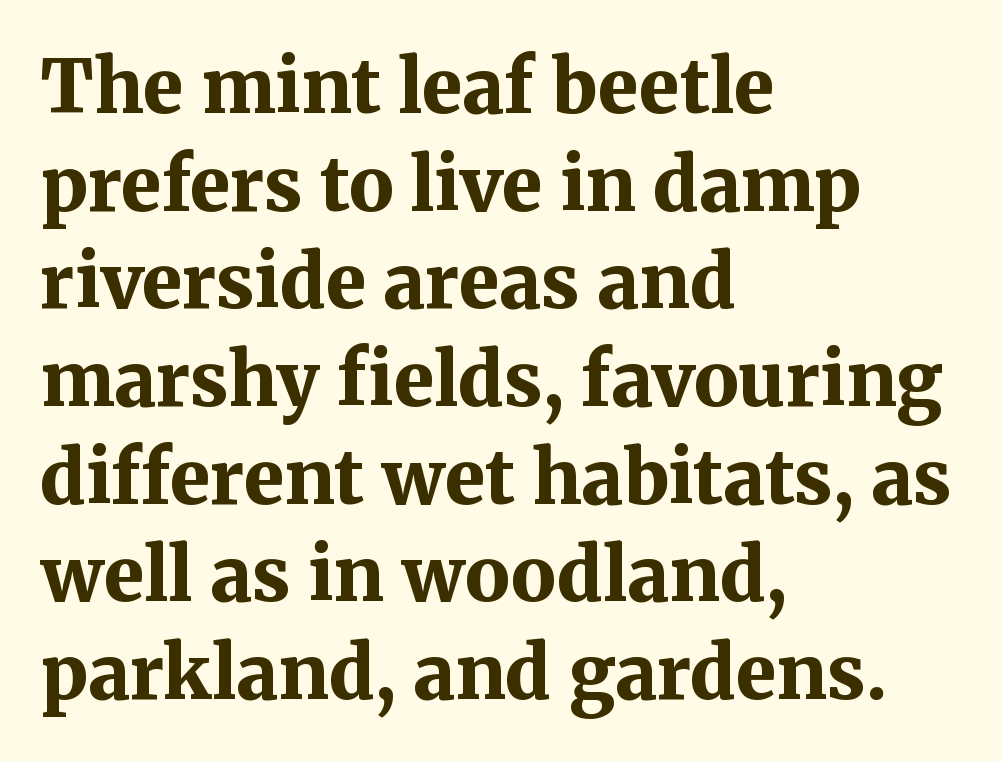
The image shows 74 px bold serif type, upright; set left-aligned, normal line spacing (1.32x), normal letter spacing, not underlined; medium stroke contrast and a medium x-height.
